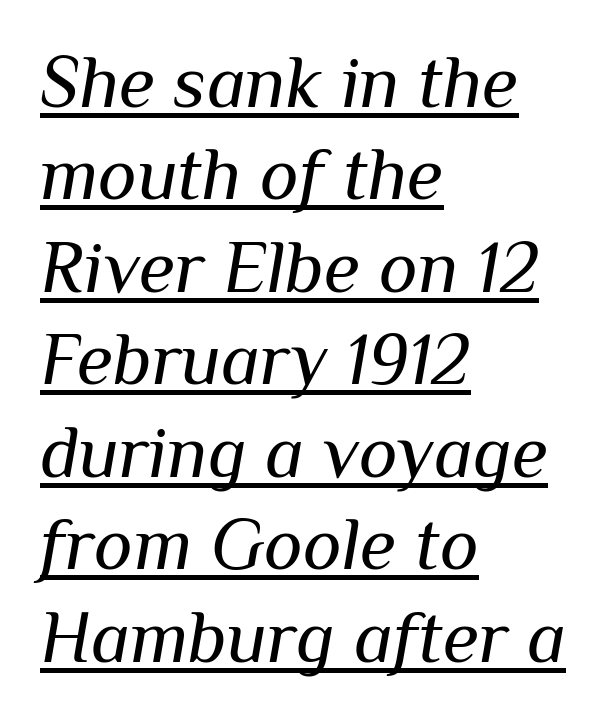
Q: Is the text bold? A: No.
Q: Is the text italic (slanted)? A: Yes, it leans right by about 10 degrees.
Q: Is the text underlined? A: Yes.
Q: How is the paragraph aligned? A: Left-aligned.
Q: Is the spacing between letters normal or unusually wide? A: Normal.
Q: Is the spacing between lines tight, normal or loose? A: Normal.
Q: Width (condensed, normal, or wide)? A: Normal.
Q: Stroke contrast? A: Medium.
Q: x-height? A: Medium.
Q: Monospaced? A: No.
